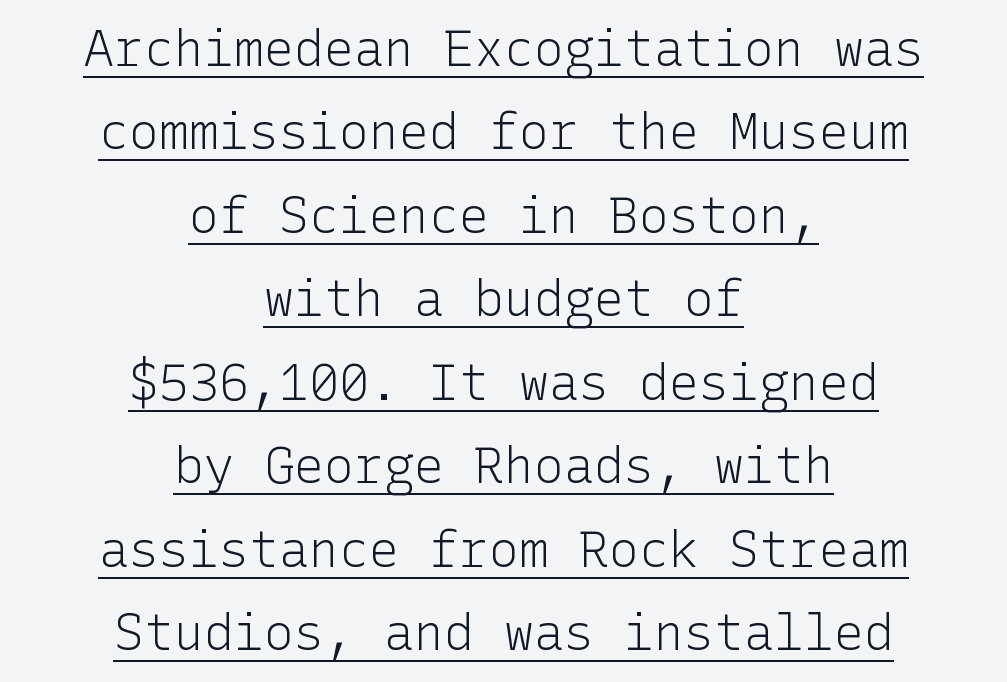
{"serif": "no", "italic": "no", "bold": "no", "weight": "light", "width": "normal", "stroke_contrast": "low", "x_height": "medium", "underline": "yes", "align": "center", "line_spacing": "normal", "line_spacing_ratio": 1.67, "letter_spacing": "normal", "letter_spacing_em": 0.0, "glyph_px": 50}
